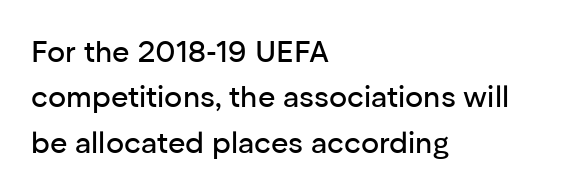
Rows of type keep a routine distance in the vertical direction. The letters stand straight up with perfectly vertical stems. The passage is arranged the way most books set body copy — flush left. A typesetter would call this proportional, since set widths differ per character. A typesetter would call this zero additional tracking.
